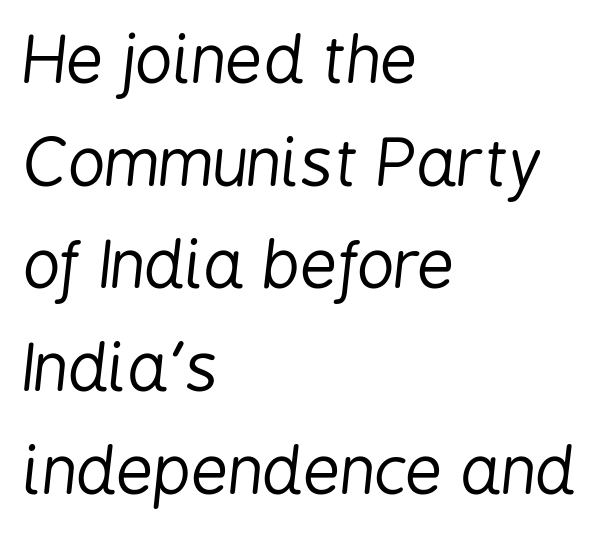
{"italic": "yes", "lean": "right", "slant_degrees": 6, "bold": "no", "weight": "regular", "width": "condensed", "stroke_contrast": "low", "x_height": "medium", "monospaced": "no", "underline": "no", "align": "left", "line_spacing": "normal", "line_spacing_ratio": 1.58, "letter_spacing": "normal", "letter_spacing_em": 0.0, "glyph_px": 65}
